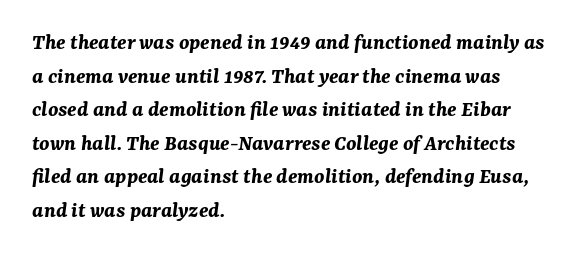
The image shows 23 px bold type, italic (leaning right); set left-aligned, normal line spacing (1.46x), normal letter spacing, not underlined.
